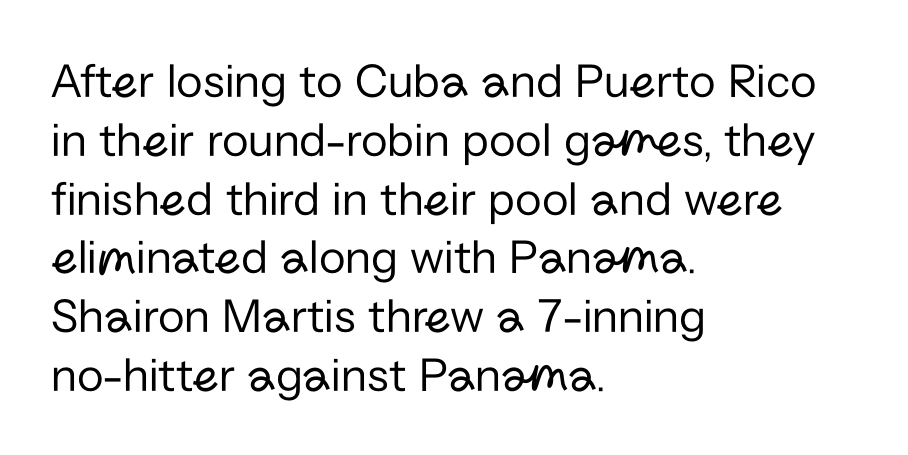
Q: Is the text bold? A: No.
Q: Is the text italic (slanted)? A: No, it is upright.
Q: Is the typeface a serif or a sans-serif typeface? A: Sans-serif.
Q: Is the text underlined? A: No.
Q: How is the paragraph aligned? A: Left-aligned.
Q: Is the spacing between letters normal or unusually wide? A: Normal.
Q: Width (condensed, normal, or wide)? A: Normal.
Q: Stroke contrast? A: Low.
Q: x-height? A: Medium.
Q: Monospaced? A: No.
